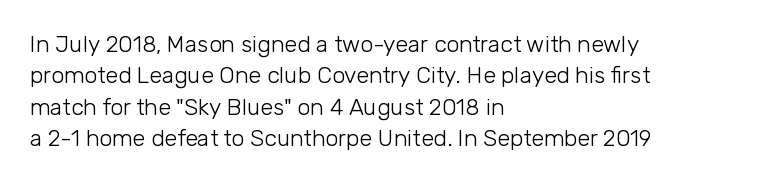
{"italic": "no", "bold": "no", "underline": "no", "align": "left", "line_spacing": "normal", "line_spacing_ratio": 1.36, "letter_spacing": "normal", "letter_spacing_em": 0.0, "glyph_px": 23}
